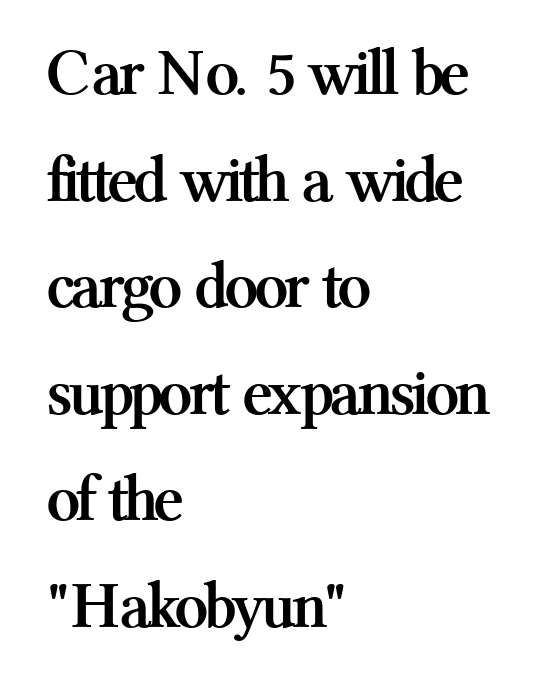
The image shows 67 px semibold serif type, upright; set left-aligned, normal line spacing (1.59x), normal letter spacing, not underlined; medium stroke contrast and a medium x-height.
